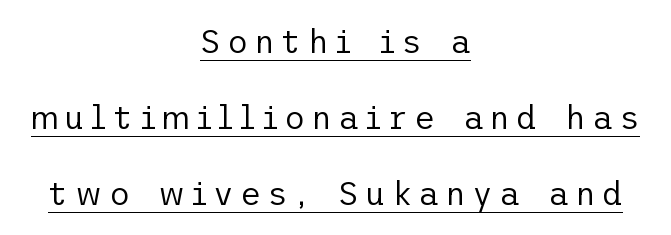
The image shows 32 px regular-weight sans-serif type, upright; set centered, loose line spacing (2.37x), underlined; low stroke contrast and a medium x-height.
